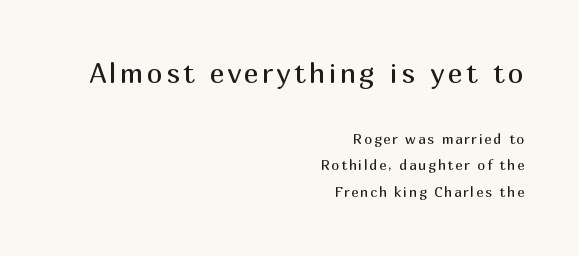
Quick note: underline off. Check where the strokes stop: nothing finishes them off — pure sans. You get the large type first, then a drop to smaller type. Upright lettering throughout. Is this a fixed-width face? No — the glyphs have proportional, varying widths.
